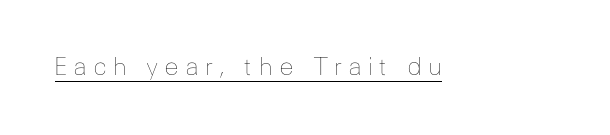
Q: Is the text bold? A: No.
Q: Is the text italic (slanted)? A: No, it is upright.
Q: Is the text underlined? A: Yes.
Q: Is the spacing between letters normal or unusually wide? A: Unusually wide.
